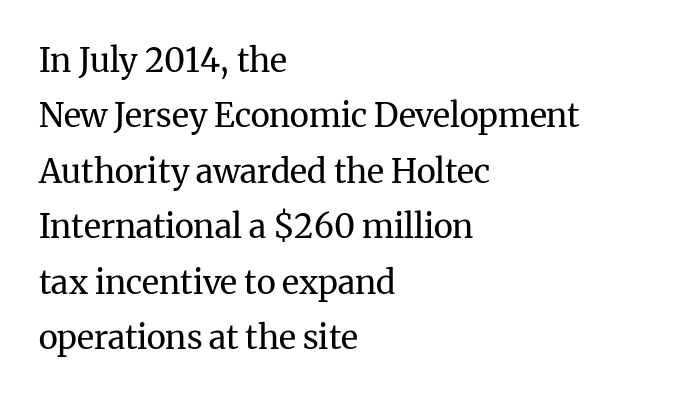
{"serif": "yes", "italic": "no", "bold": "no", "weight": "regular", "width": "normal", "stroke_contrast": "medium", "x_height": "medium", "monospaced": "no", "underline": "no", "align": "left", "line_spacing": "normal", "line_spacing_ratio": 1.68, "letter_spacing": "normal", "letter_spacing_em": 0.0, "glyph_px": 33}
